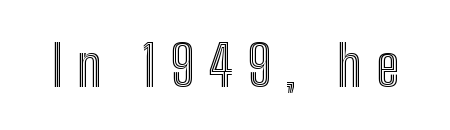
The image shows 56 px condensed type, upright; set unusually wide letter spacing (+0.25 em), not underlined; a medium x-height.
